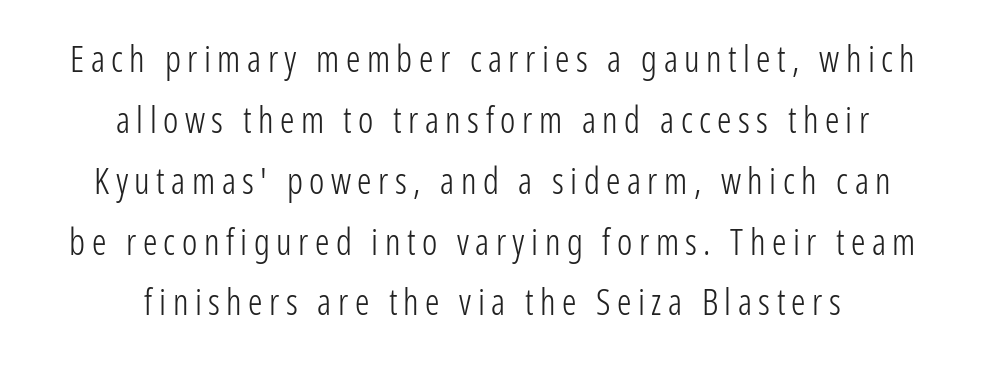
The image shows 36 px light, condensed sans-serif type, upright; set centered, normal line spacing (1.69x), not underlined; low stroke contrast and a medium x-height.
